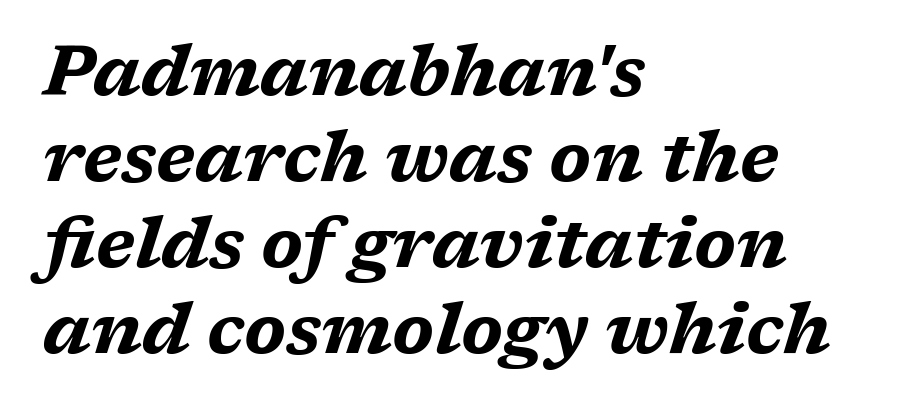
The image shows 70 px bold, wide type, italic (leaning right); set left-aligned, line spacing 1.23x, normal letter spacing, not underlined; medium stroke contrast and a medium x-height.
